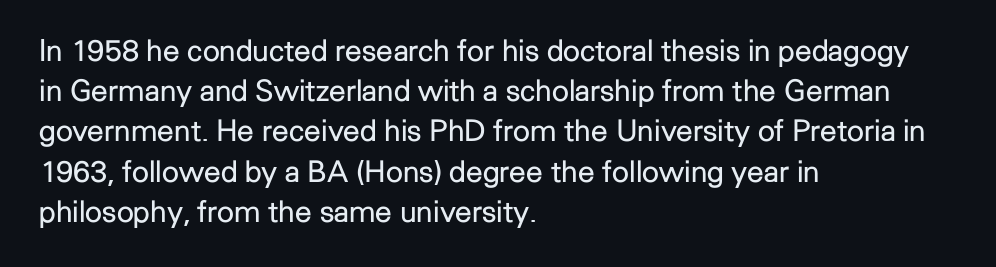
Is the block centered? No — it sits flush against the left margin. Beneath every word, the page is bare. Grotesque or geometric, the face here clearly has no serifs. Look at the tracking — it's just the regular setting, nothing added. Line spacing here is normal. Here the designer chose a conventional face with non-uniform glyph widths.
